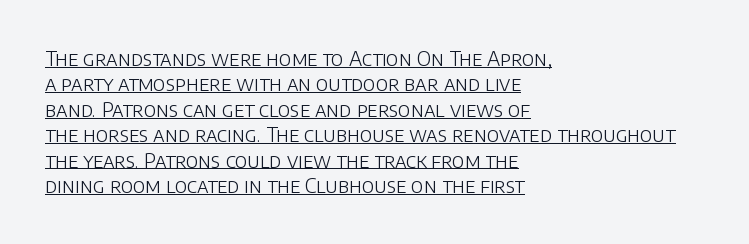
The image shows 20 px text type, upright; set left-aligned, normal line spacing (1.27x), normal letter spacing, underlined.
